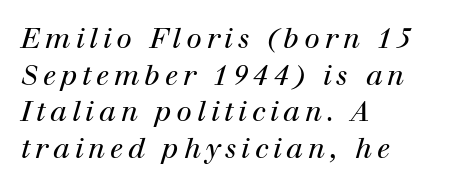
{"serif": "yes", "italic": "yes", "lean": "right", "slant_degrees": 12, "bold": "no", "weight": "regular", "width": "normal", "stroke_contrast": "high", "x_height": "medium", "monospaced": "no", "underline": "no", "align": "left", "line_spacing": "normal", "line_spacing_ratio": 1.31, "glyph_px": 28}
